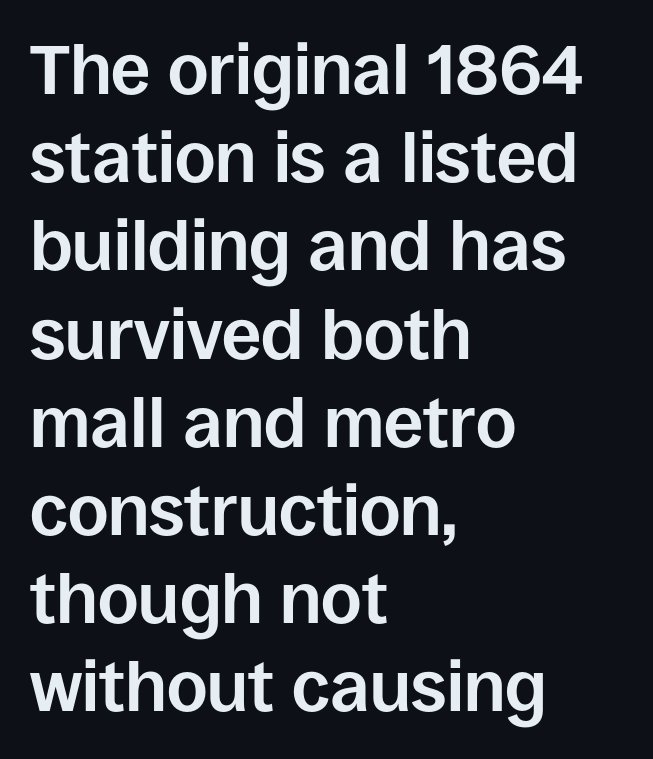
When letters stand straight like this, we call the style roman or upright. The type family on display is of the sans-serif kind. Here the designer chose a conventional face with non-uniform glyph widths. Words float on clear page, feet unadorned. How would I describe the line gaps? Plain and ordinary.
